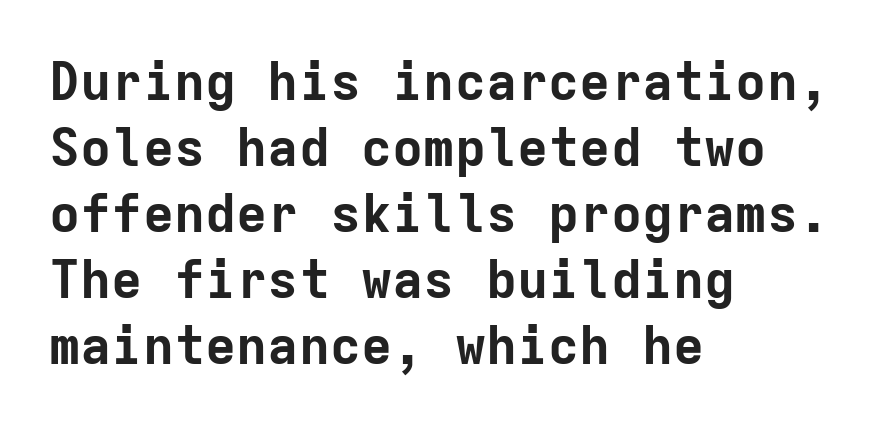
Q: Is the text bold? A: Yes.
Q: Is the text italic (slanted)? A: No, it is upright.
Q: Is the typeface a serif or a sans-serif typeface? A: Sans-serif.
Q: Is the text underlined? A: No.
Q: How is the paragraph aligned? A: Left-aligned.
Q: Is the spacing between letters normal or unusually wide? A: Normal.
Q: Is the spacing between lines tight, normal or loose? A: Normal.
Q: Width (condensed, normal, or wide)? A: Normal.
Q: Stroke contrast? A: Low.
Q: x-height? A: Medium.
Q: Monospaced? A: Yes.
